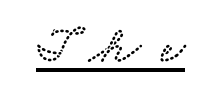
Proportional: the letters do not fall into vertical columns. Typographically, this falls in the serif category. Students, observe the line beneath the letters — that is underlining. The letters are spread apart with noticeably loose tracking.
